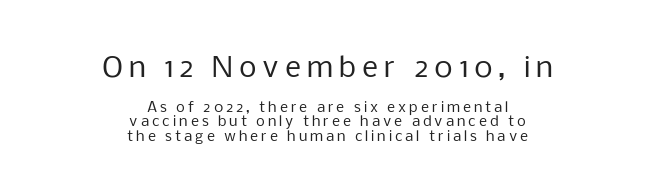
The image shows 28 px regular-weight sans-serif type, upright; set centered, tight line spacing (1.04x), unusually wide letter spacing (+0.21 em), not underlined; the first (top) block is 2.0x larger; low stroke contrast and a medium x-height.
